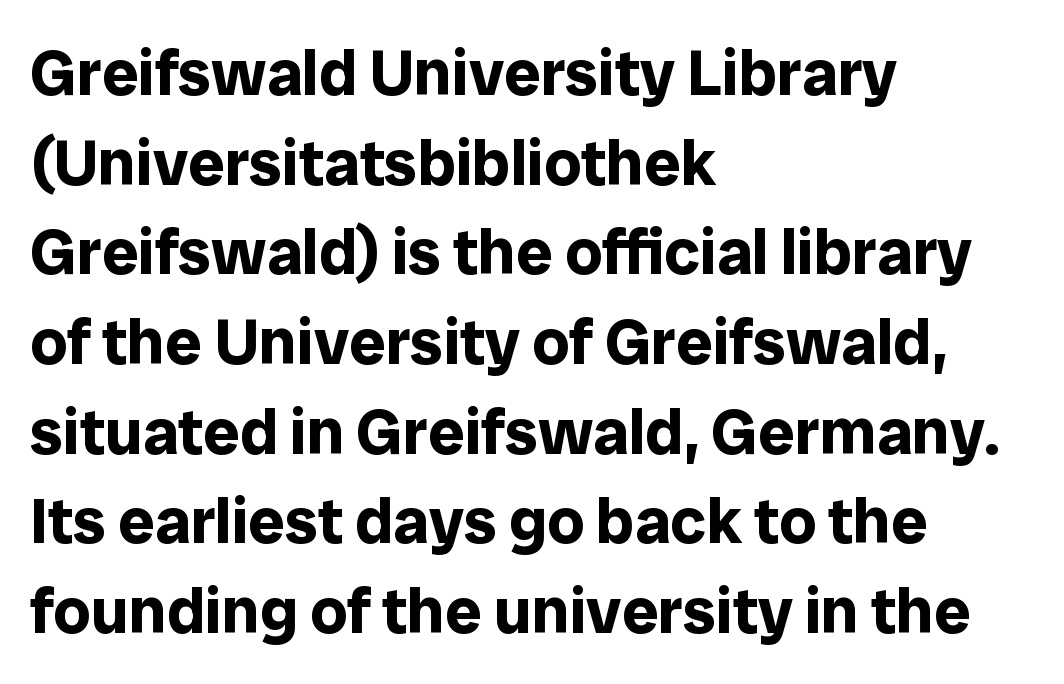
Examine the stroke ends and you'll find no serifs. Compared with a centered layout, this one pins lines to the left instead. A bare baseline throughout the passage. Do the characters align in a grid? No, the font is proportional. Regarding leading, the lines here are spaced in the standard way. A roman cut, with each character standing at attention.
